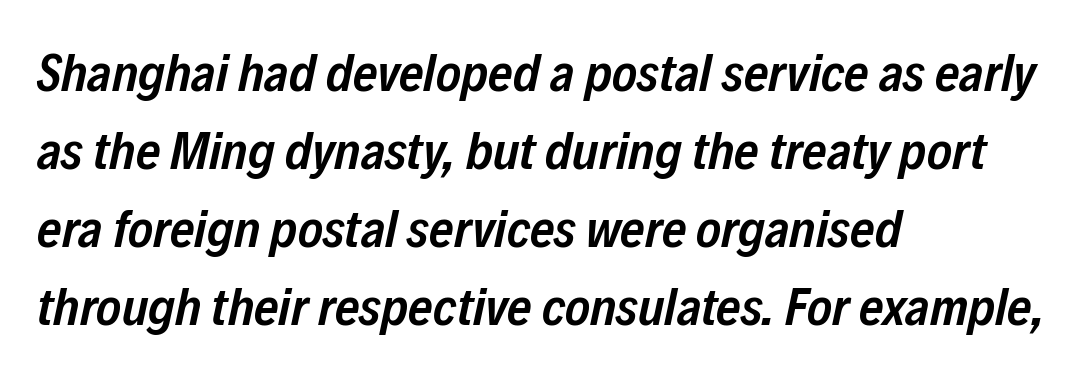
Honestly, there is no underline to notice here at all. This is moderately heavy type, rendered in semibold. Observe the lean: these are italic letterforms. There is no visible air inserted between adjacent glyphs.
